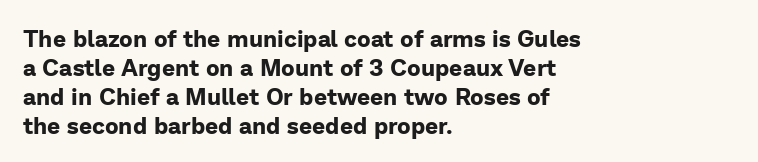
The typography opts for an upright posture over an oblique one. What weight is shown? A full bold with thick strokes. How would I describe the line gaps? Plain and ordinary. Each line starts at the same left margin while the right side varies.
